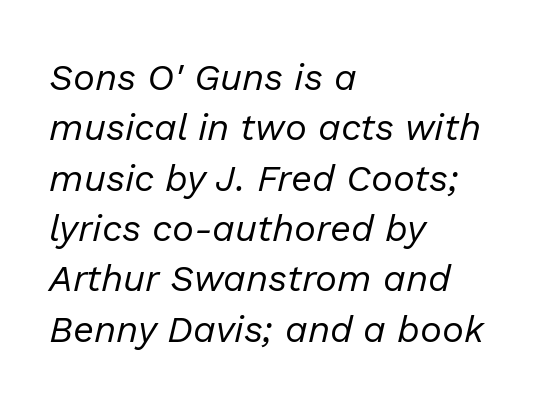
Typeset ragged right — the left edge is the straight one. Words appear dense and cohesive because spacing is normal. The face used here is proportionally spaced, like ordinary book or web type. The lettering tilts uniformly, giving the passage an italic look. Check under the words: just untouched page. On a weight scale, this lands at 450 or below.
